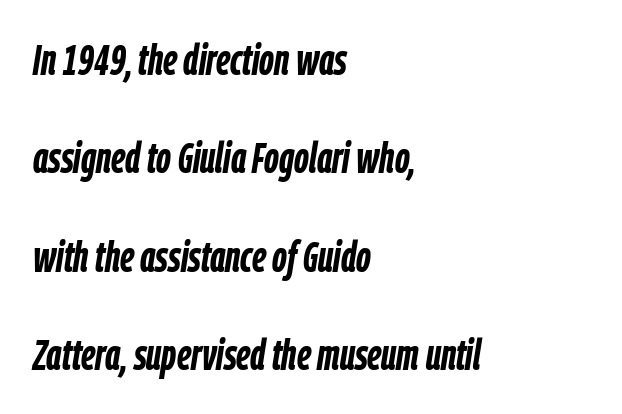
{"italic": "yes", "lean": "right", "slant_degrees": 9, "bold": "yes", "weight": "semibold", "width": "condensed", "stroke_contrast": "low", "x_height": "medium", "monospaced": "no", "underline": "no", "align": "left", "line_spacing": "loose", "line_spacing_ratio": 2.29, "letter_spacing": "normal", "letter_spacing_em": 0.0, "glyph_px": 43}
